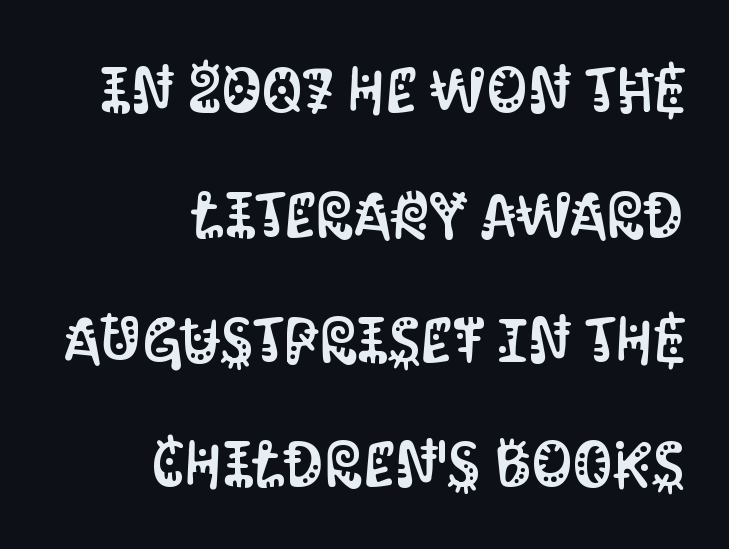
Short note: letters normally spaced. The letters carry no serifs — their stems end cleanly without finishing strokes. The type sits square on the baseline with zero lean. Is the block centered? No — it sits flush against the right margin.
